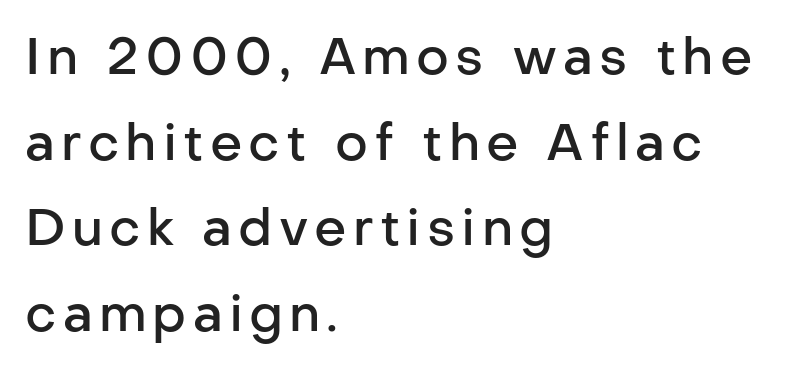
Q: Is the text bold? A: Semi-bold.
Q: Is the text italic (slanted)? A: No, it is upright.
Q: Is the typeface a serif or a sans-serif typeface? A: Sans-serif.
Q: Is the text underlined? A: No.
Q: How is the paragraph aligned? A: Left-aligned.
Q: Is the spacing between lines tight, normal or loose? A: Normal.
Q: Width (condensed, normal, or wide)? A: Normal.
Q: Stroke contrast? A: Low.
Q: x-height? A: Medium.
Q: Monospaced? A: No.
